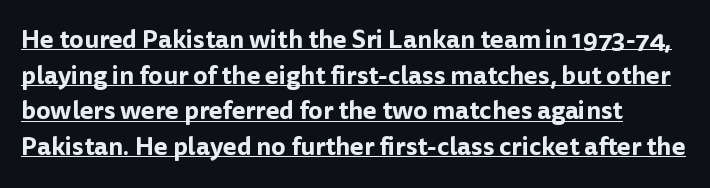
The string is rendered with underlining switched on. A roman cut, with each character standing at attention. The tracking reads as untouched default to a designer's eye. The rendering uses a moderate line-height, typical for paragraphs.
